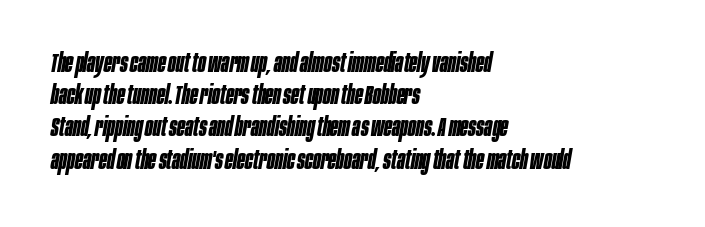
{"italic": "yes", "lean": "right", "slant_degrees": 10, "bold": "yes", "underline": "no", "align": "left", "line_spacing_ratio": 1.24, "letter_spacing": "normal", "letter_spacing_em": 0.0, "glyph_px": 26}
